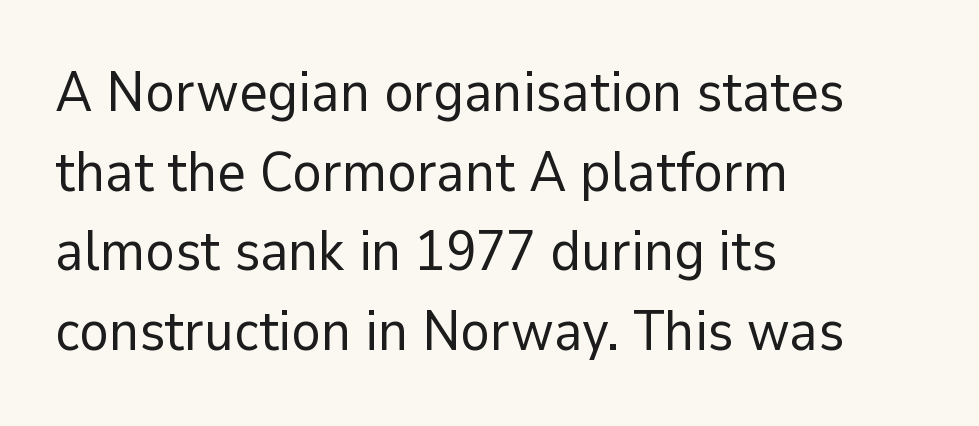
The passage shown has conventional tracking throughout. Check where the strokes stop: nothing finishes them off — pure sans. Weight: not bold — regular or lighter. Horizontally, the lines are justified to the leading edge only. This sample has the flowing, uneven cadence of proportional lettering. Italic? Not at all — the glyphs are vertical.
